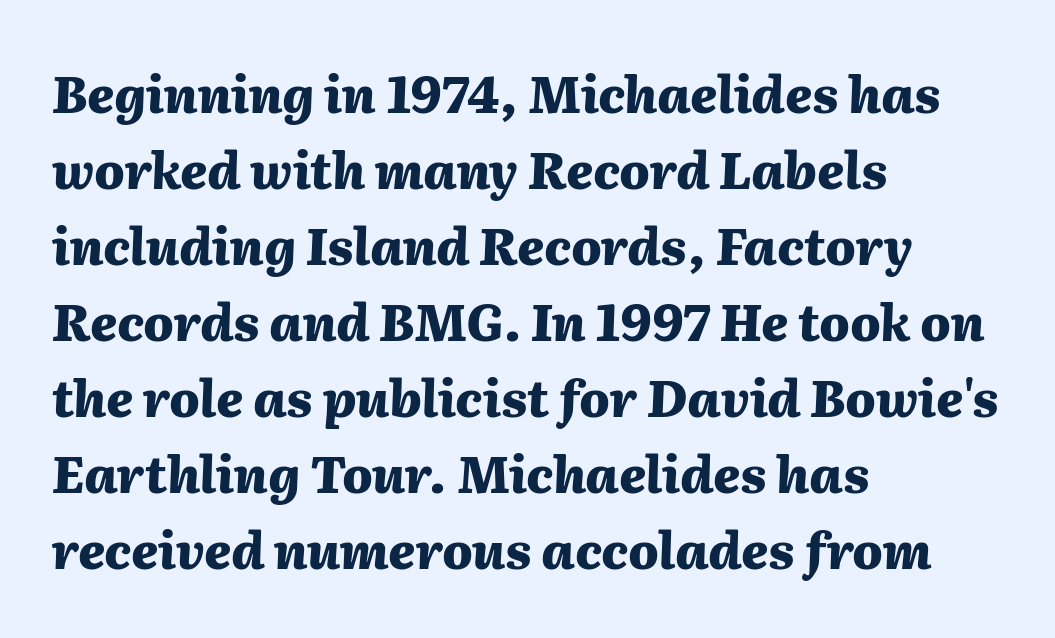
{"italic": "yes", "lean": "right", "slant_degrees": 2, "bold": "yes", "weight": "heavy", "width": "normal", "stroke_contrast": "medium", "x_height": "medium", "monospaced": "no", "underline": "no", "align": "left", "line_spacing": "normal", "line_spacing_ratio": 1.52, "letter_spacing": "normal", "letter_spacing_em": 0.0, "glyph_px": 50}
